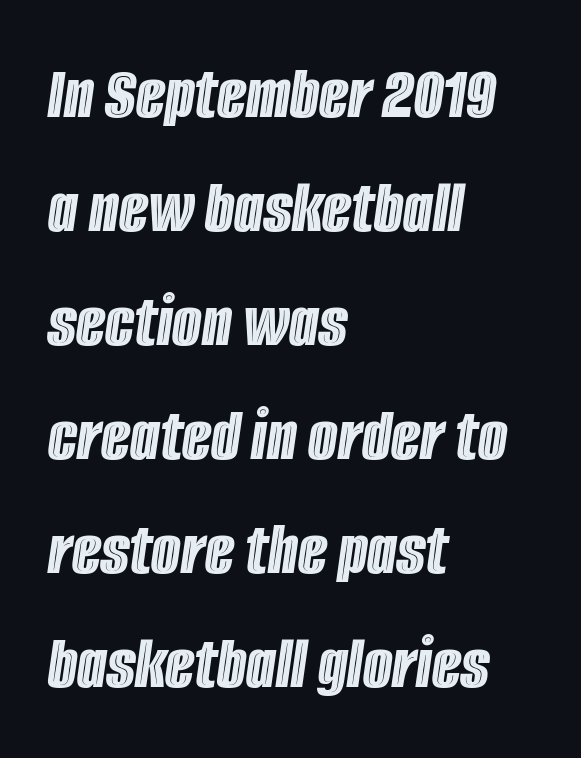
{"italic": "yes", "lean": "right", "slant_degrees": 8, "width": "condensed", "x_height": "large", "monospaced": "no", "underline": "no", "align": "left", "line_spacing": "normal", "line_spacing_ratio": 1.5, "letter_spacing": "normal", "letter_spacing_em": 0.0, "glyph_px": 76}
